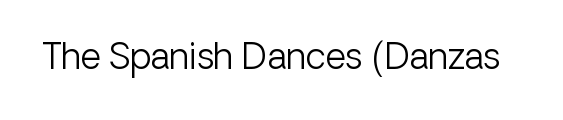
A typesetter would label this face a sans. A roman cut, with each character standing at attention. Type without underlining. Proportional: the letters do not fall into vertical columns. The characters are drawn with everyday or finer stroke widths.
